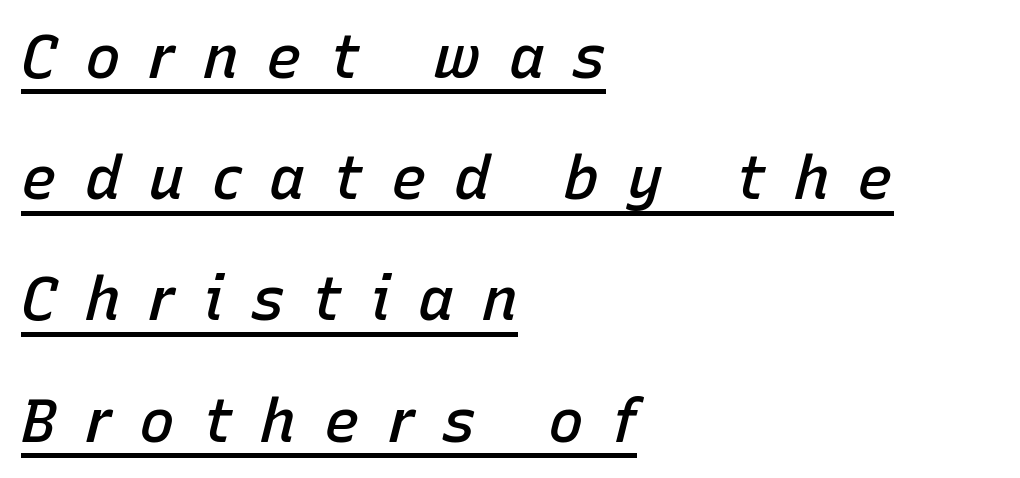
Leading: increased. Caption: multi-line text, flush left, ragged right. Words appear elongated and porous because spacing is wide. The font is running at a semibold setting, under full bold. The lettering tilts uniformly, giving the passage an italic look. Like a heading marked for emphasis, these lines bear an underscore.
